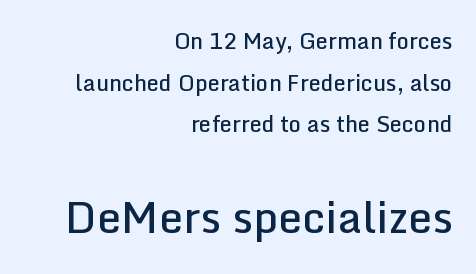
{"serif": "no", "italic": "no", "bold": "semi", "weight": "semibold", "width": "normal", "stroke_contrast": "low", "x_height": "medium", "monospaced": "no", "underline": "no", "align": "right", "line_spacing_ratio": 1.89, "letter_spacing": "normal", "letter_spacing_em": 0.0, "larger_block": "second", "size_ratio": 1.95, "glyph_px": 43}
